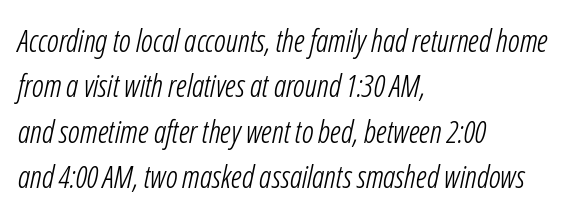
{"serif": "no", "bold": "no", "weight": "light", "width": "condensed", "stroke_contrast": "low", "x_height": "medium", "monospaced": "no", "underline": "no", "align": "left", "line_spacing": "normal", "line_spacing_ratio": 1.46, "letter_spacing": "normal", "letter_spacing_em": 0.0, "glyph_px": 31}
